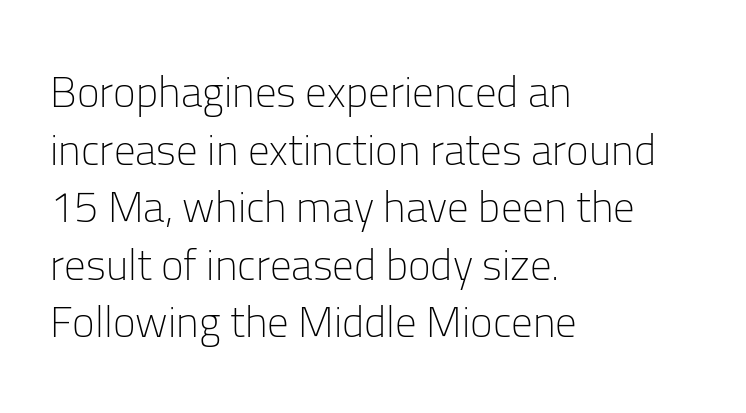
{"serif": "no", "italic": "no", "bold": "no", "weight": "light", "width": "normal", "stroke_contrast": "low", "x_height": "medium", "monospaced": "no", "underline": "no", "align": "left", "line_spacing": "normal", "line_spacing_ratio": 1.34, "letter_spacing": "normal", "letter_spacing_em": 0.0, "glyph_px": 43}
